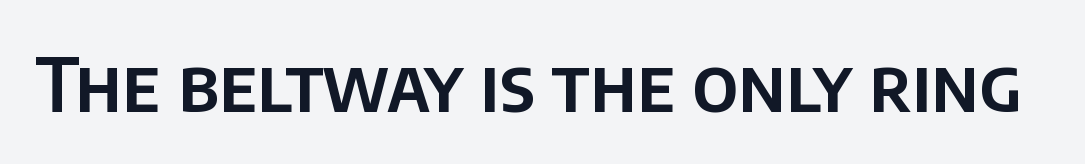
{"serif": "no", "italic": "no", "width": "normal", "stroke_contrast": "low", "x_height": "large", "monospaced": "no", "underline": "no", "letter_spacing": "normal", "letter_spacing_em": 0.0, "glyph_px": 74}
